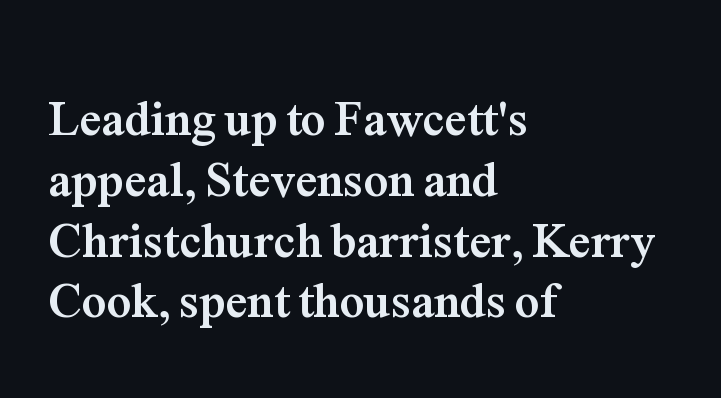
The image shows 49 px semibold serif type, upright; set left-aligned, line spacing 1.24x, normal letter spacing, not underlined; medium stroke contrast and a medium x-height.
